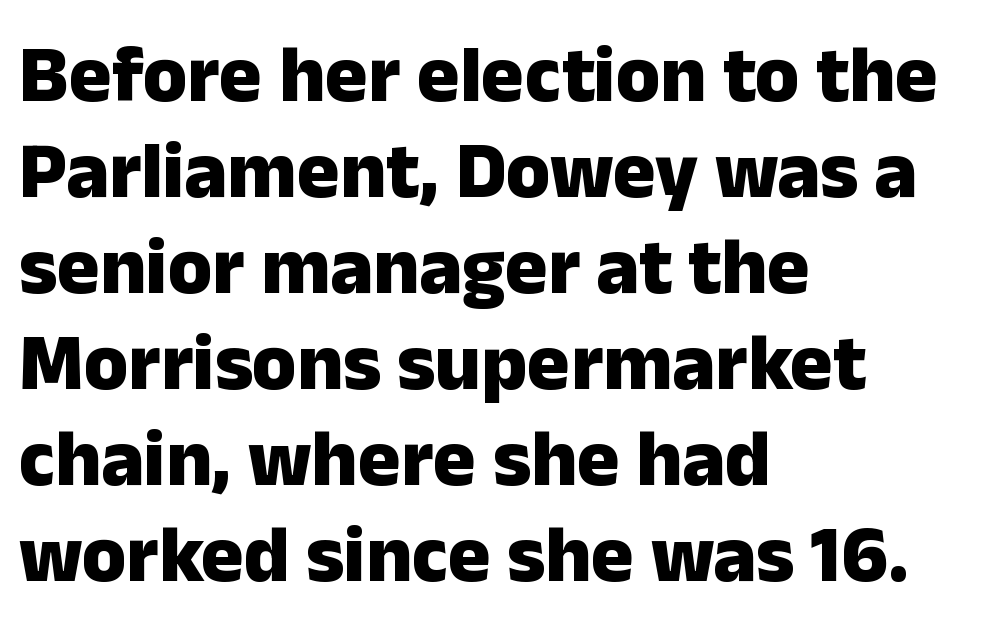
The image shows 80 px heavy sans-serif type, upright; set left-aligned, line spacing 1.2x, normal letter spacing, not underlined; low stroke contrast and a medium x-height.
